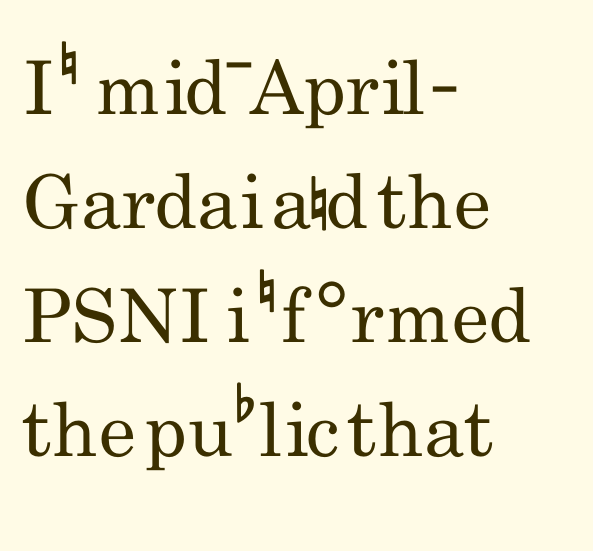
{"serif": "no", "italic": "no", "bold": "no", "weight": "regular", "width": "condensed", "stroke_contrast": "low", "x_height": "small", "monospaced": "no", "underline": "no", "align": "left", "line_spacing": "normal", "line_spacing_ratio": 1.54, "letter_spacing": "normal", "letter_spacing_em": 0.0, "glyph_px": 74}
